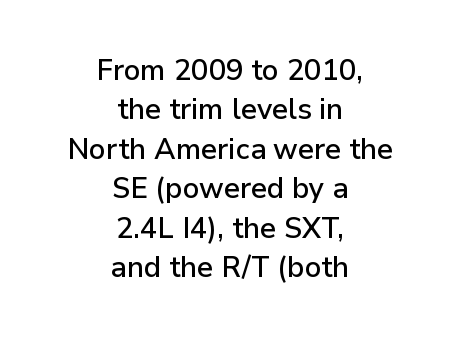
{"serif": "no", "italic": "no", "width": "normal", "stroke_contrast": "low", "x_height": "medium", "monospaced": "no", "underline": "no", "align": "center", "line_spacing": "normal", "line_spacing_ratio": 1.36, "letter_spacing": "normal", "letter_spacing_em": 0.0, "glyph_px": 29}
